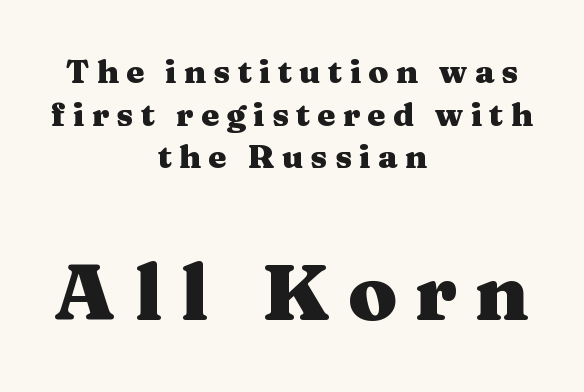
Q: Is the text bold? A: Yes.
Q: Is the text italic (slanted)? A: No, it is upright.
Q: Is the typeface a serif or a sans-serif typeface? A: Serif.
Q: Is the text underlined? A: No.
Q: How is the paragraph aligned? A: Centered.
Q: Is the spacing between letters normal or unusually wide? A: Unusually wide.
Q: Is the spacing between lines tight, normal or loose? A: Normal.
Q: Which block of text is set in a larger size, the first (top) or the second (bottom)? A: The second (bottom) one.
Q: Width (condensed, normal, or wide)? A: Wide.
Q: Stroke contrast? A: Medium.
Q: x-height? A: Medium.
Q: Monospaced? A: No.
